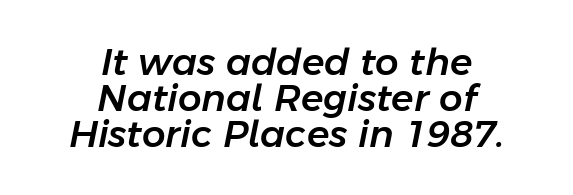
{"italic": "yes", "lean": "right", "slant_degrees": 11, "width": "normal", "stroke_contrast": "low", "x_height": "medium", "monospaced": "no", "underline": "no", "align": "center", "line_spacing": "tight", "line_spacing_ratio": 0.97, "letter_spacing": "normal", "letter_spacing_em": 0.0, "glyph_px": 37}
